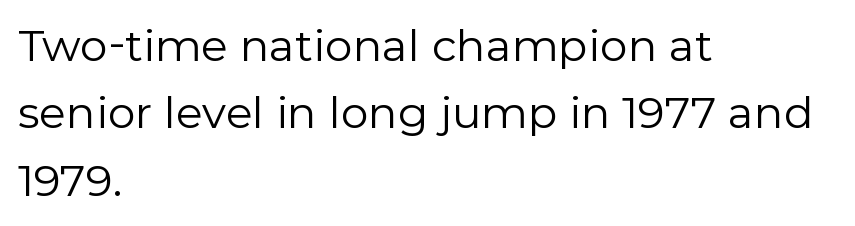
Nobody touched the tracking dial on this one. Serifs: no, the terminals of the letterforms are clean. Line spacing here is normal. The axis of the letterforms is exactly vertical. Note the varied advance widths — an 'i' is clearly narrower than an 'm'. The space beneath each line is pristine and unruled.
